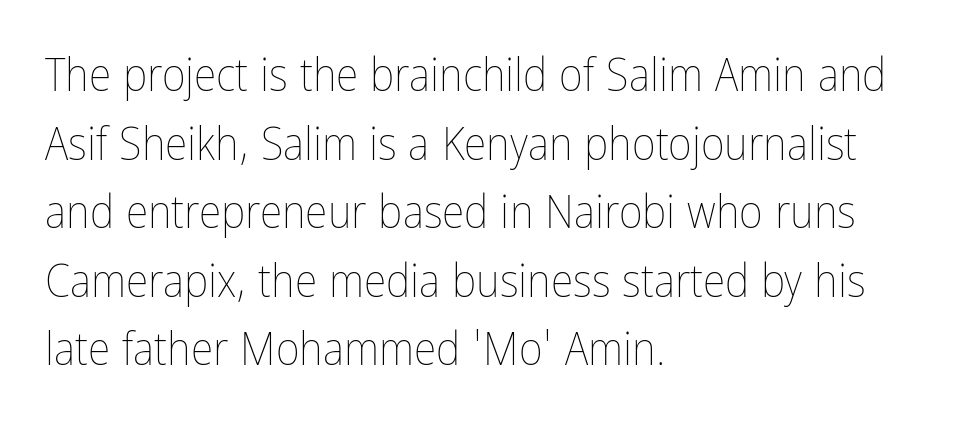
Q: Is the text bold? A: No.
Q: Is the text italic (slanted)? A: No, it is upright.
Q: Is the text underlined? A: No.
Q: How is the paragraph aligned? A: Left-aligned.
Q: Is the spacing between letters normal or unusually wide? A: Normal.
Q: Is the spacing between lines tight, normal or loose? A: Normal.
Q: Width (condensed, normal, or wide)? A: Condensed.
Q: Stroke contrast? A: Low.
Q: x-height? A: Medium.
Q: Monospaced? A: No.
